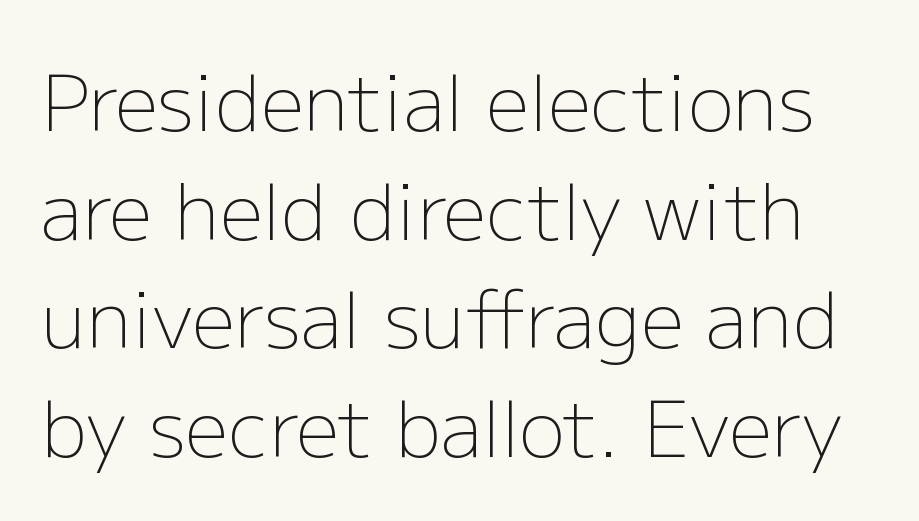
Weight: in the light-to-regular range. Descenders are the only things crossing below the line. The type sits square on the baseline with zero lean. Characters follow at the spacing the type designer built in. Line spacing here is normal. The glyphs in this specimen are sans serif.
